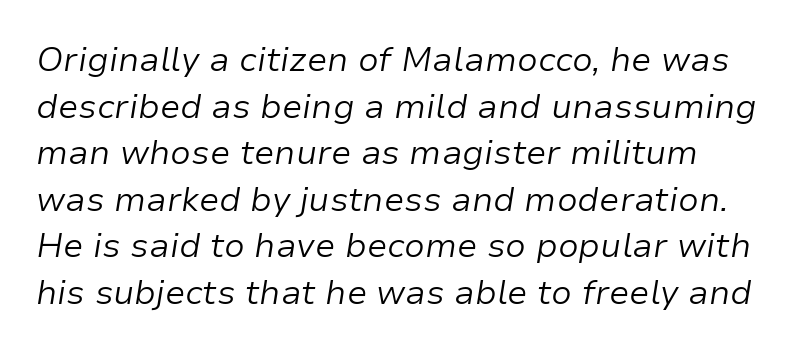
{"italic": "yes", "lean": "right", "slant_degrees": 9, "bold": "no", "weight": "light", "width": "normal", "stroke_contrast": "low", "x_height": "medium", "monospaced": "no", "underline": "no", "line_spacing": "normal", "line_spacing_ratio": 1.37, "letter_spacing": "normal", "letter_spacing_em": 0.0, "glyph_px": 34}
